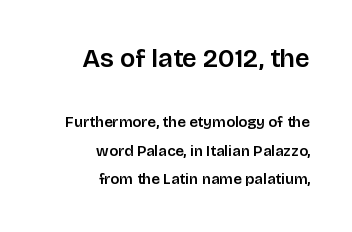
Reading down the column, the eye jumps a long way to each next line. In CSS terms this would be text-align: right. Its strokes are somewhat broadened, the hallmark of semibold type. This is the regular roman posture of the typeface. Which of the two is more prominent by size? The first, at the top. Decoration check: the copy has no underline.
